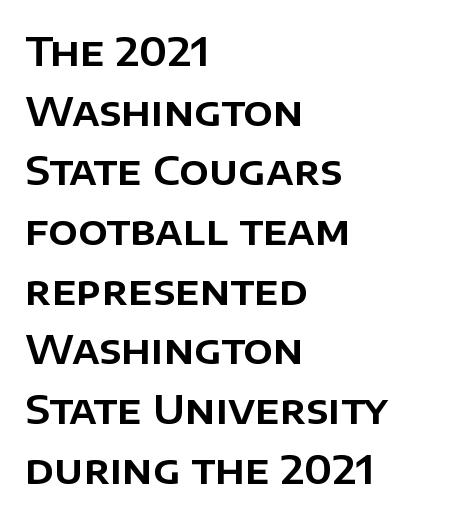
In terms of leading, this rendering sits right in the middle. Do the characters align in a grid? No, the font is proportional. The axis of the letterforms is exactly vertical. The type family on display is of the sans-serif kind. Descenders are the only things crossing below the line.
